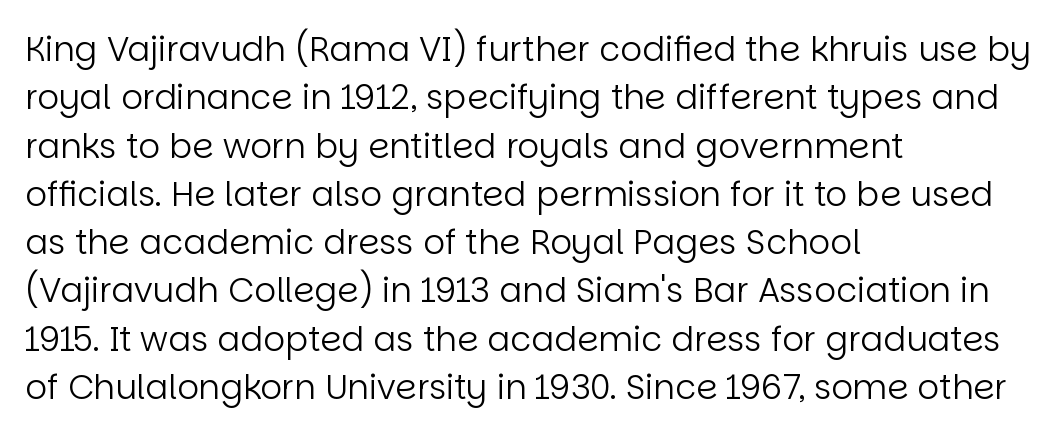
{"serif": "no", "italic": "no", "bold": "no", "weight": "regular", "width": "normal", "stroke_contrast": "low", "x_height": "large", "monospaced": "no", "underline": "no", "align": "left", "line_spacing": "normal", "line_spacing_ratio": 1.42, "letter_spacing": "normal", "letter_spacing_em": 0.0, "glyph_px": 34}
